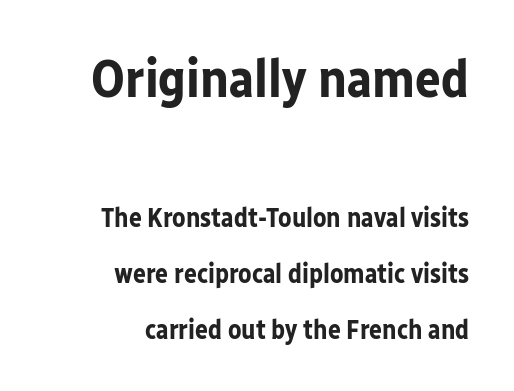
{"serif": "no", "italic": "no", "bold": "yes", "weight": "bold", "width": "normal", "stroke_contrast": "low", "x_height": "medium", "monospaced": "no", "underline": "no", "align": "right", "line_spacing": "loose", "line_spacing_ratio": 2.08, "letter_spacing": "normal", "letter_spacing_em": 0.0, "larger_block": "first", "size_ratio": 2.0, "glyph_px": 54}
